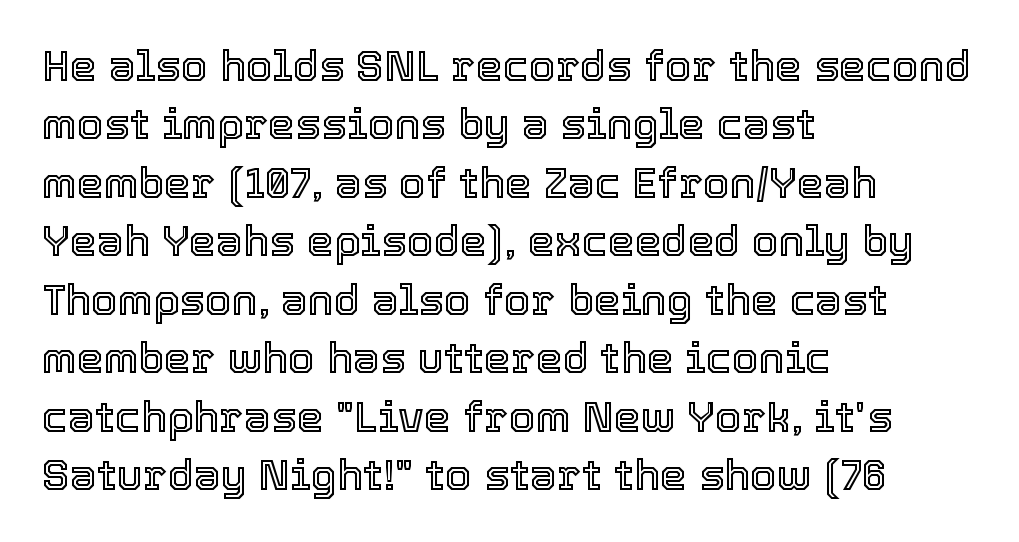
Q: Is the text italic (slanted)? A: No, it is upright.
Q: Is the text underlined? A: No.
Q: How is the paragraph aligned? A: Left-aligned.
Q: Is the spacing between letters normal or unusually wide? A: Normal.
Q: Is the spacing between lines tight, normal or loose? A: Normal.
Q: Width (condensed, normal, or wide)? A: Normal.
Q: x-height? A: Medium.
Q: Monospaced? A: No.
